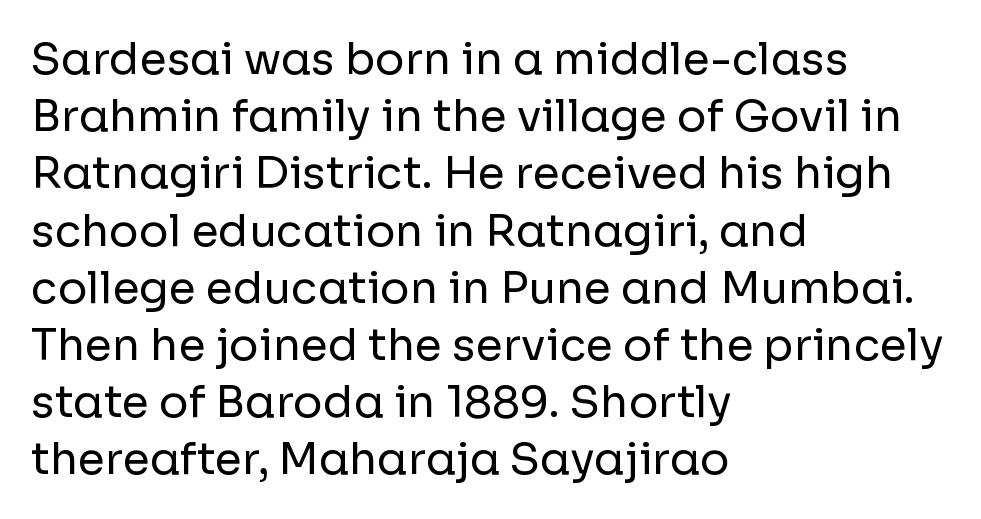
{"serif": "no", "italic": "no", "bold": "no", "weight": "regular", "width": "normal", "stroke_contrast": "low", "x_height": "medium", "monospaced": "no", "underline": "no", "align": "left", "line_spacing": "normal", "line_spacing_ratio": 1.3, "letter_spacing": "normal", "letter_spacing_em": 0.0, "glyph_px": 44}
